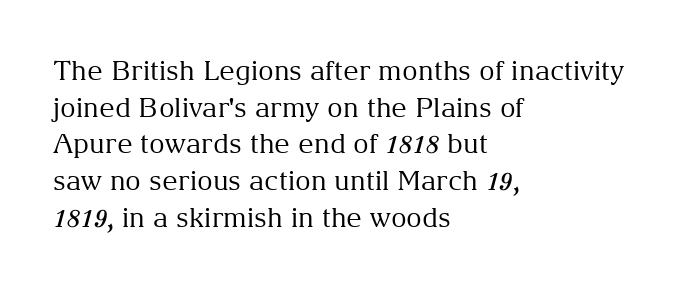
Reading down the block, your eye returns to a fixed left position each line. Do the letters lean? They stand straight. The strip under each line holds only bare page. Bold? No — there's no thickening of the strokes. Line spacing here is normal. Glyph-to-glyph distance matches everyday printed text.
